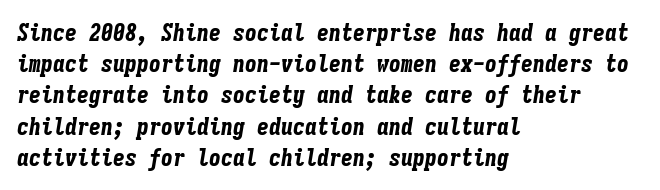
When letters slant like this, we call the style italic. The tracking reads as untouched default to a designer's eye. Does the leading feel generous? No, just average. Check under the words: just untouched page. This is heavy type, rendered in bold.
